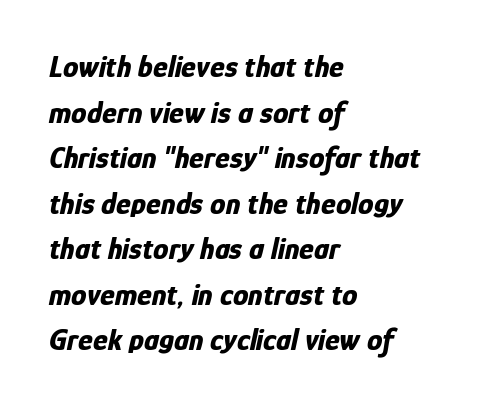
{"italic": "yes", "lean": "right", "slant_degrees": 12, "bold": "yes", "weight": "bold", "width": "condensed", "stroke_contrast": "low", "x_height": "medium", "monospaced": "no", "underline": "no", "align": "left", "line_spacing": "normal", "line_spacing_ratio": 1.47, "letter_spacing": "normal", "letter_spacing_em": 0.0, "glyph_px": 31}
